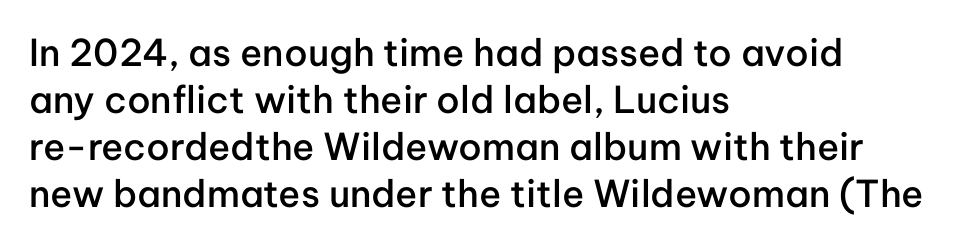
Check where the strokes stop: nothing finishes them off — pure sans. This sample is left-justified, so line endings fall wherever the words run out. Letters rest on an invisible, unmarked baseline. Upright lettering throughout.
